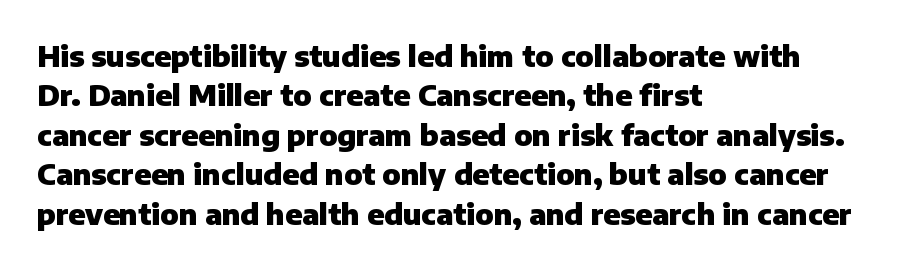
The lines sit at an ordinary, default distance from one another. Is there any slant? The stems are plumb. The space beneath each line is pristine and unruled. These words are printed bold, with thick strokes throughout. Letterform terminals end flat and unadorned throughout the passage. Looks like regular typesetting: each glyph gets only the width it needs.
